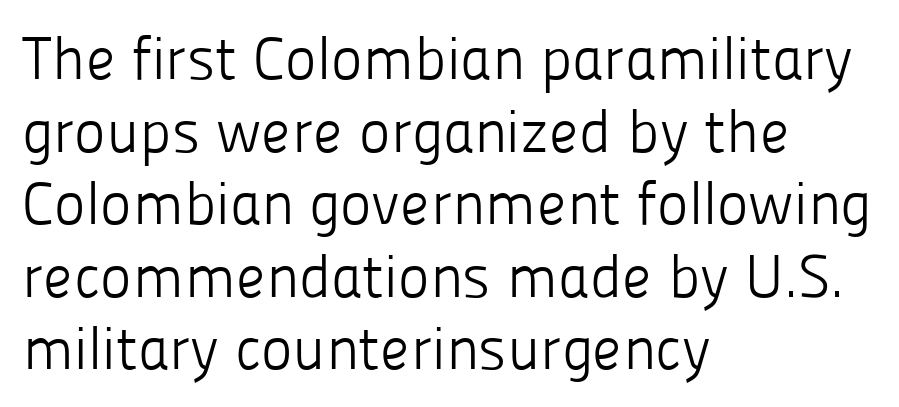
The image shows 60 px light sans-serif type, upright; set left-aligned, line spacing 1.21x, normal letter spacing, not underlined; low stroke contrast and a medium x-height.
